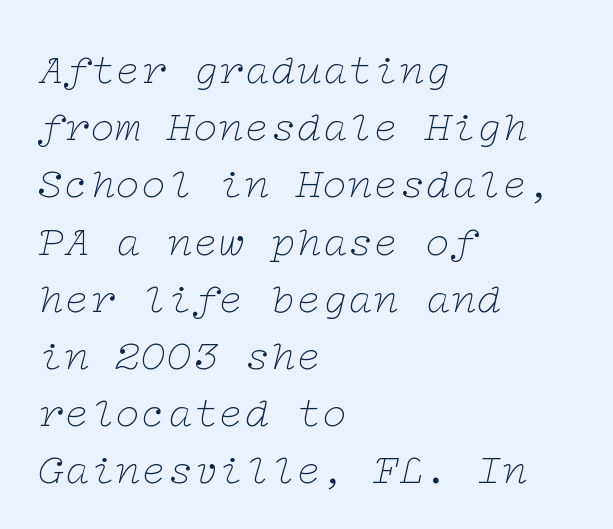
{"serif": "yes", "italic": "yes", "lean": "right", "slant_degrees": 12, "bold": "no", "weight": "thin", "width": "wide", "stroke_contrast": "low", "x_height": "medium", "underline": "no", "align": "left", "line_spacing": "normal", "line_spacing_ratio": 1.33, "letter_spacing": "normal", "letter_spacing_em": 0.0, "glyph_px": 43}
